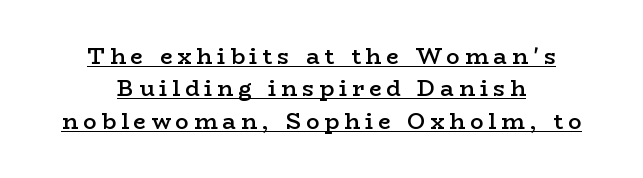
The image shows 22 px text type, upright; set centered, normal line spacing (1.47x), unusually wide letter spacing (+0.23 em), underlined.
